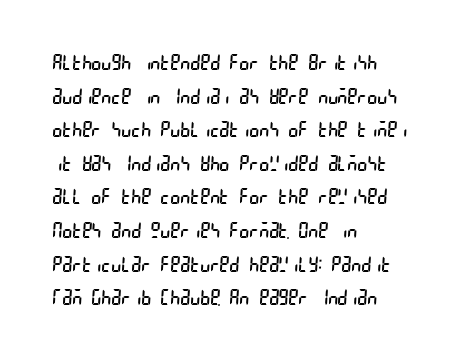
Q: Is the text bold? A: No.
Q: Is the text underlined? A: No.
Q: How is the paragraph aligned? A: Left-aligned.
Q: Is the spacing between letters normal or unusually wide? A: Normal.
Q: Is the spacing between lines tight, normal or loose? A: Normal.
